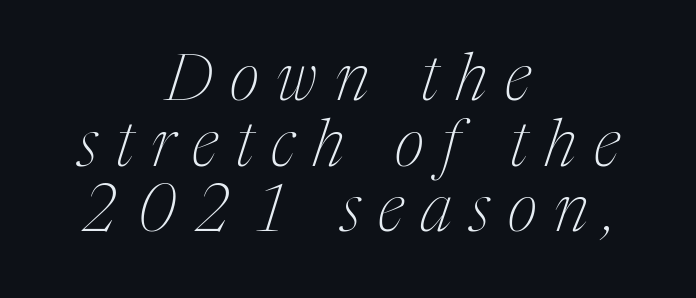
The image shows 65 px thin, condensed serif type, italic (leaning right); set centered, tight line spacing (1.01x), unusually wide letter spacing (+0.27 em), not underlined; medium stroke contrast and a medium x-height.
